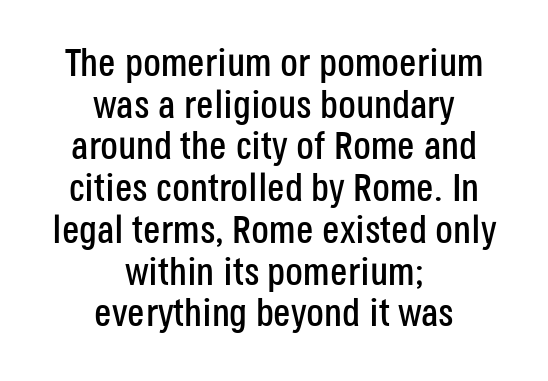
Q: Is the text italic (slanted)? A: No, it is upright.
Q: Is the typeface a serif or a sans-serif typeface? A: Sans-serif.
Q: Is the text underlined? A: No.
Q: How is the paragraph aligned? A: Centered.
Q: Is the spacing between letters normal or unusually wide? A: Normal.
Q: Is the spacing between lines tight, normal or loose? A: Tight.
Q: Width (condensed, normal, or wide)? A: Condensed.
Q: Stroke contrast? A: Low.
Q: x-height? A: Large.
Q: Monospaced? A: No.
